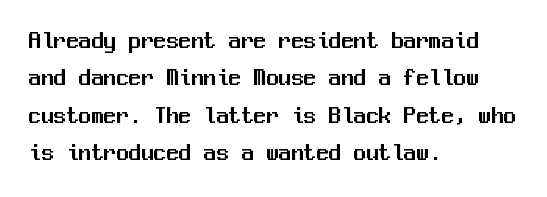
The rendering anchors every line to the left-hand side. The vertical gap from one line to the next is medium. The letterforms sit shoulder to shoulder at normal distance. Lines of text with bare space underneath. This is roman type, the default non-slanted kind.
